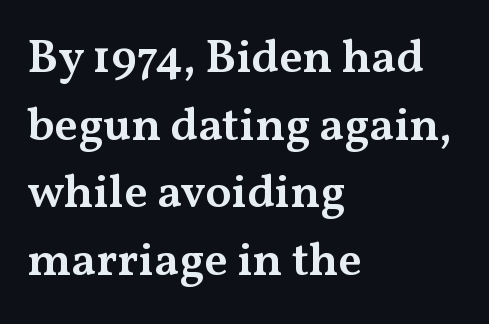
{"serif": "yes", "italic": "no", "bold": "semi", "weight": "semibold", "width": "wide", "stroke_contrast": "medium", "x_height": "medium", "monospaced": "no", "underline": "no", "align": "left", "line_spacing": "normal", "line_spacing_ratio": 1.44, "letter_spacing": "normal", "letter_spacing_em": 0.0, "glyph_px": 47}
